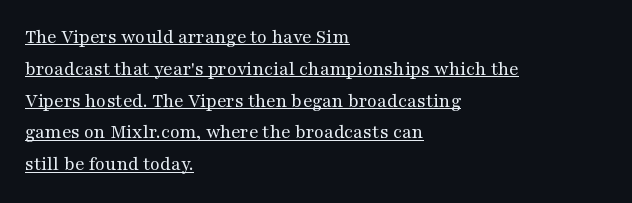
The lines sit at an ordinary, default distance from one another. The compositor pushed each line to the left boundary. These lines were composed using upright roman letters. The specimen includes a rule beneath the text block's lines. Counters stay open thanks to moderate or lighter strokes. Glyph-to-glyph distance matches everyday printed text.
